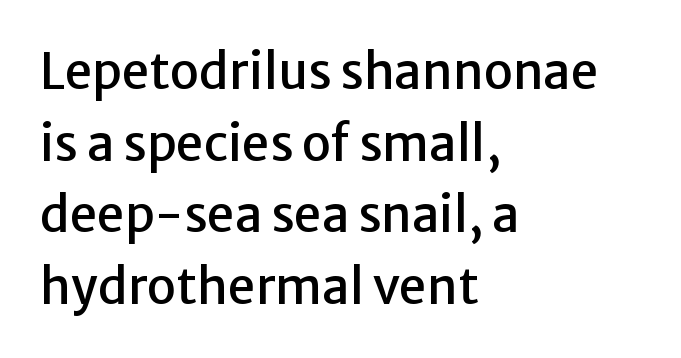
Q: Is the text italic (slanted)? A: No, it is upright.
Q: Is the typeface a serif or a sans-serif typeface? A: Sans-serif.
Q: Is the text underlined? A: No.
Q: How is the paragraph aligned? A: Left-aligned.
Q: Is the spacing between letters normal or unusually wide? A: Normal.
Q: Is the spacing between lines tight, normal or loose? A: Normal.
Q: Width (condensed, normal, or wide)? A: Normal.
Q: Stroke contrast? A: Low.
Q: x-height? A: Medium.
Q: Monospaced? A: No.
